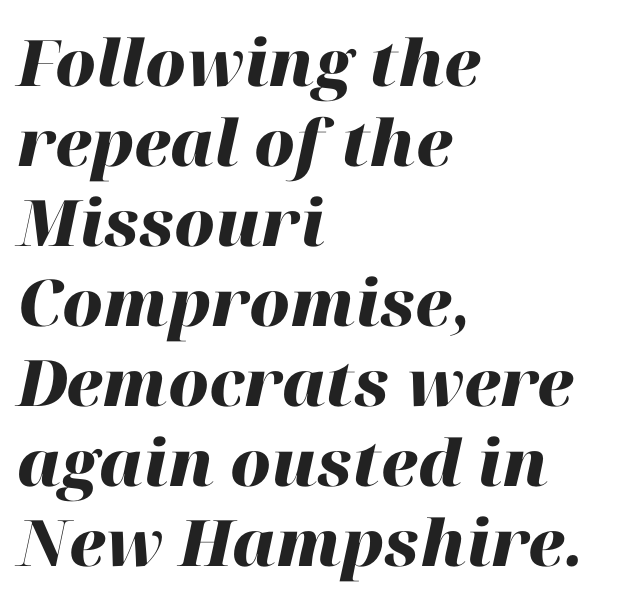
{"italic": "yes", "lean": "right", "slant_degrees": 12, "bold": "yes", "weight": "heavy", "width": "normal", "stroke_contrast": "high", "x_height": "medium", "monospaced": "no", "underline": "no", "align": "left", "line_spacing": "normal", "line_spacing_ratio": 1.25, "letter_spacing": "normal", "letter_spacing_em": 0.0, "glyph_px": 64}
